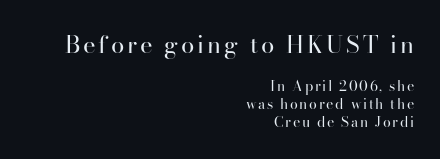
Two sizes are in play, and the larger belongs to the first block. The lines are quadded right. Quick note: not italic, upright. These lines sit exactly where default settings would place them. No letter is thick-stroked: the sample isn't bold. Descenders hang freely into open space.
